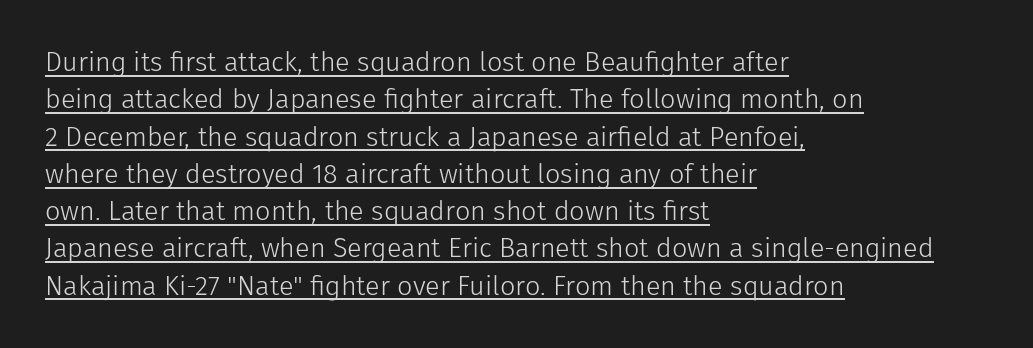
The image shows 27 px text type, upright; set left-aligned, normal line spacing (1.38x), normal letter spacing, underlined.
